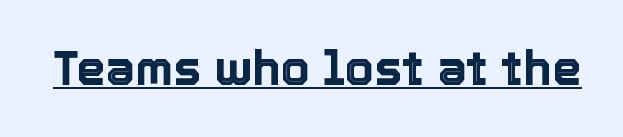
Q: Is the text italic (slanted)? A: No, it is upright.
Q: Is the text underlined? A: Yes.
Q: Is the spacing between letters normal or unusually wide? A: Normal.
Q: Width (condensed, normal, or wide)? A: Normal.
Q: x-height? A: Medium.
Q: Monospaced? A: No.
